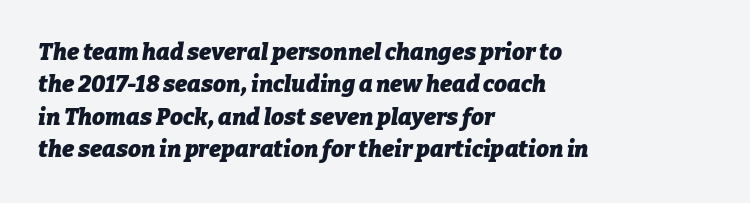
{"italic": "yes", "lean": "right", "slant_degrees": 9, "bold": "yes", "underline": "no", "align": "left", "line_spacing": "normal", "line_spacing_ratio": 1.41, "letter_spacing": "normal", "letter_spacing_em": 0.0, "glyph_px": 23}
